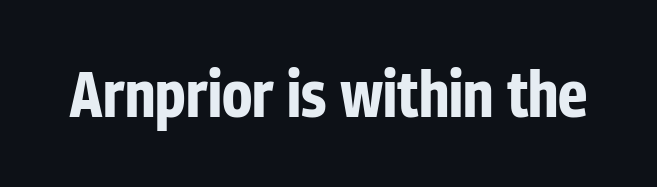
Q: Is the text bold? A: Yes.
Q: Is the text italic (slanted)? A: No, it is upright.
Q: Is the typeface a serif or a sans-serif typeface? A: Sans-serif.
Q: Is the text underlined? A: No.
Q: Is the spacing between letters normal or unusually wide? A: Normal.
Q: Width (condensed, normal, or wide)? A: Condensed.
Q: Stroke contrast? A: Low.
Q: x-height? A: Medium.
Q: Monospaced? A: No.
